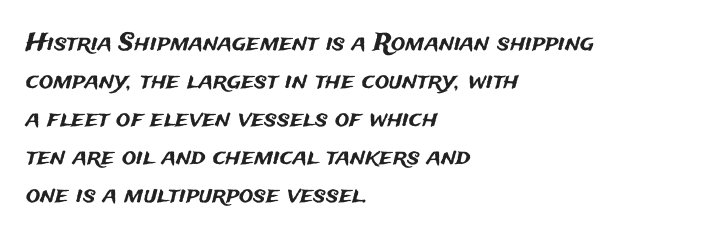
Q: Is the text italic (slanted)? A: Yes.
Q: Is the text underlined? A: No.
Q: How is the paragraph aligned? A: Left-aligned.
Q: Is the spacing between letters normal or unusually wide? A: Normal.
Q: Is the spacing between lines tight, normal or loose? A: Normal.
